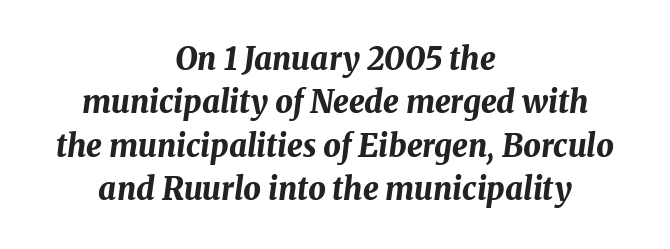
Q: Is the text bold? A: Yes.
Q: Is the text italic (slanted)? A: Yes, it leans right by about 8 degrees.
Q: Is the text underlined? A: No.
Q: How is the paragraph aligned? A: Centered.
Q: Is the spacing between letters normal or unusually wide? A: Normal.
Q: Is the spacing between lines tight, normal or loose? A: Normal.
Q: Width (condensed, normal, or wide)? A: Normal.
Q: Stroke contrast? A: Medium.
Q: x-height? A: Medium.
Q: Monospaced? A: No.
